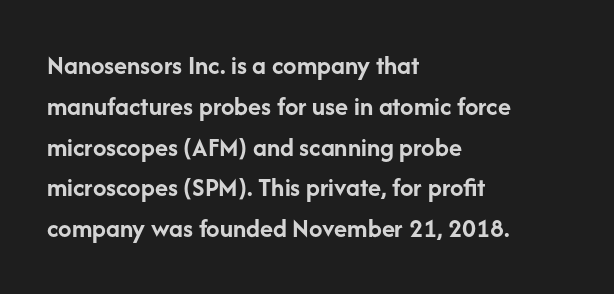
Q: Is the text bold? A: Yes.
Q: Is the text italic (slanted)? A: No, it is upright.
Q: Is the text underlined? A: No.
Q: How is the paragraph aligned? A: Left-aligned.
Q: Is the spacing between letters normal or unusually wide? A: Normal.
Q: Is the spacing between lines tight, normal or loose? A: Normal.
